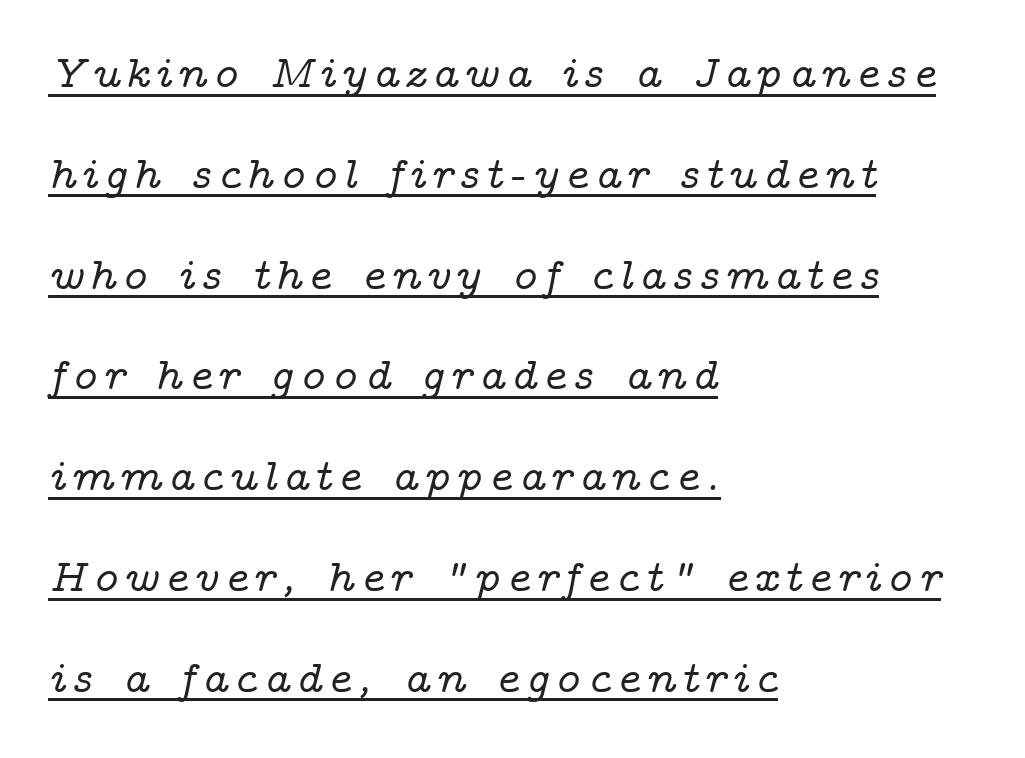
{"serif": "yes", "italic": "yes", "lean": "right", "slant_degrees": 14, "width": "wide", "stroke_contrast": "low", "x_height": "medium", "monospaced": "no", "underline": "yes", "align": "left", "line_spacing": "loose", "line_spacing_ratio": 2.24, "glyph_px": 45}
